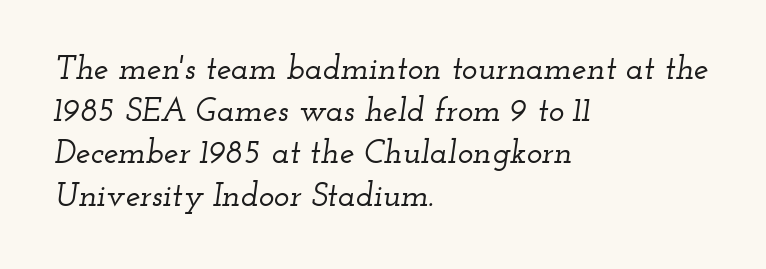
{"serif": "yes", "italic": "yes", "lean": "right", "slant_degrees": 12, "width": "wide", "stroke_contrast": "low", "x_height": "small", "monospaced": "no", "underline": "no", "align": "left", "line_spacing": "normal", "line_spacing_ratio": 1.28, "letter_spacing": "normal", "letter_spacing_em": 0.0, "glyph_px": 33}
